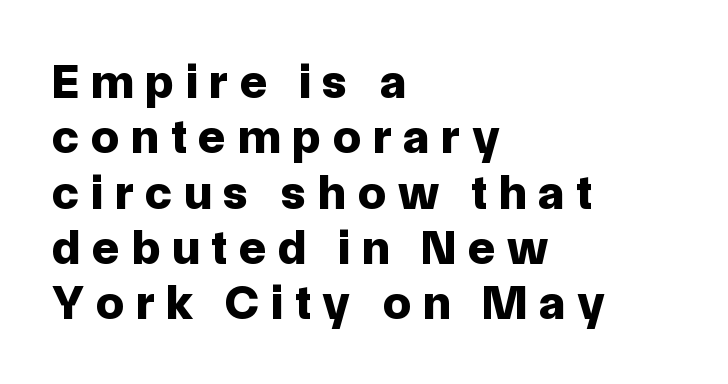
Q: Is the text bold? A: Yes.
Q: Is the text italic (slanted)? A: No, it is upright.
Q: Is the typeface a serif or a sans-serif typeface? A: Sans-serif.
Q: Is the text underlined? A: No.
Q: How is the paragraph aligned? A: Left-aligned.
Q: Is the spacing between letters normal or unusually wide? A: Unusually wide.
Q: Is the spacing between lines tight, normal or loose? A: Tight.
Q: Width (condensed, normal, or wide)? A: Normal.
Q: Stroke contrast? A: Low.
Q: x-height? A: Medium.
Q: Monospaced? A: No.
